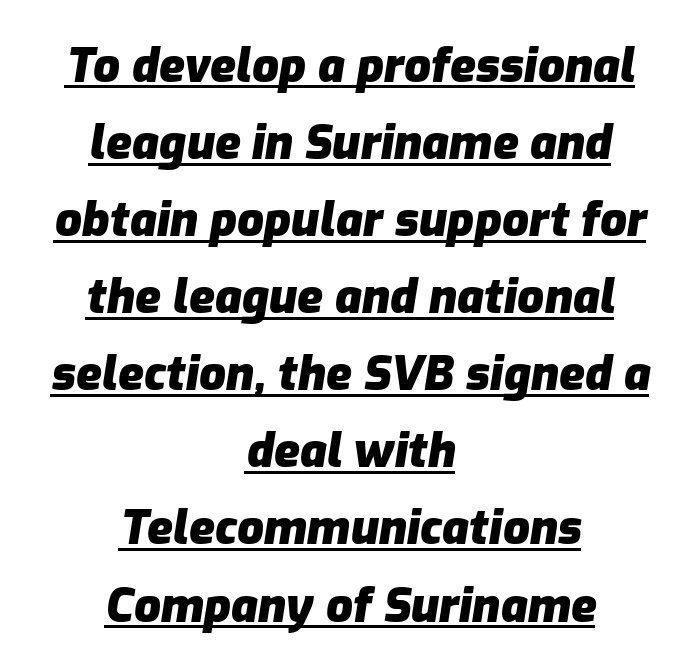
The image shows 47 px heavy type, italic (leaning right); set centered, normal line spacing (1.64x), normal letter spacing, underlined; low stroke contrast and a medium x-height.
